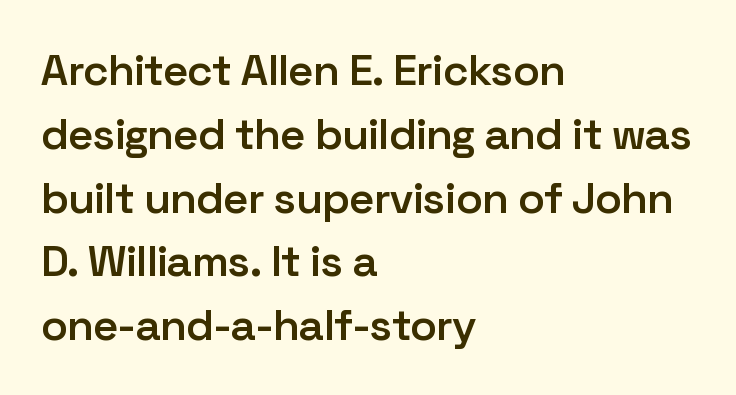
Has an underline been added? It has not. Is this a fixed-width face? No — the glyphs have proportional, varying widths. The vertical gap from one line to the next is medium. Horizontally, the lines are justified to the leading edge only.
